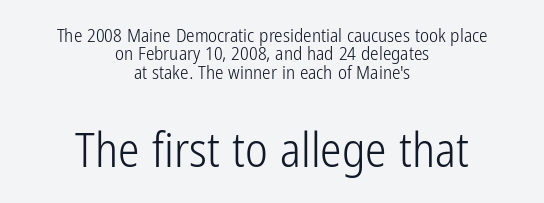
The image shows 48 px light, condensed sans-serif type, upright; set centered, tight line spacing (0.97x), normal letter spacing, not underlined; the second (bottom) block is 2.53x larger; low stroke contrast and a medium x-height.
